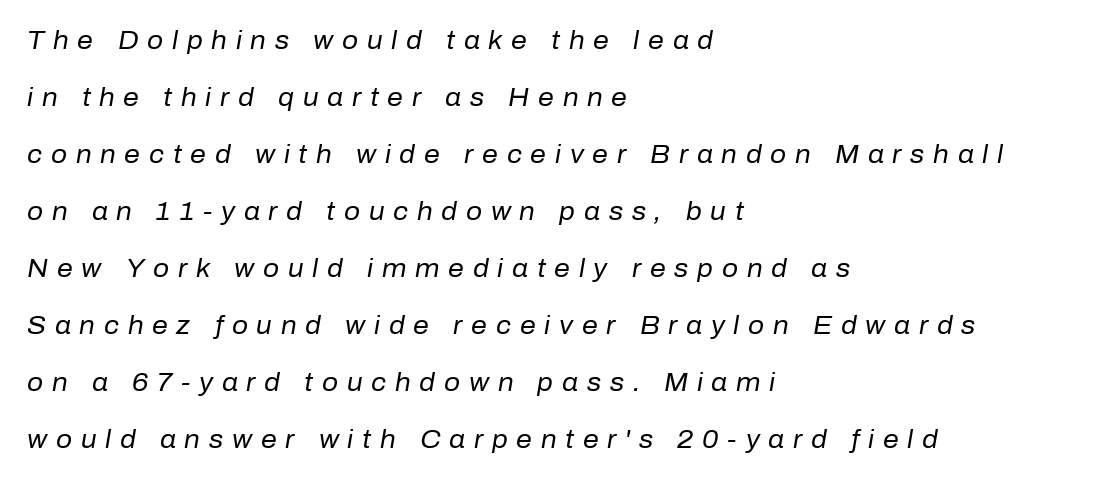
The tracking reads as deliberately expanded to a designer's eye. The axis of the letterforms is tilted away from vertical. Has an underline been added? It has not. If you drew a ruler down the left edge, every line would touch it.
